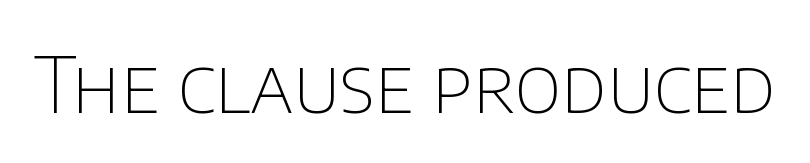
{"serif": "no", "italic": "no", "bold": "no", "weight": "thin", "width": "normal", "stroke_contrast": "low", "x_height": "large", "monospaced": "no", "underline": "no", "letter_spacing": "normal", "letter_spacing_em": 0.0, "glyph_px": 77}
